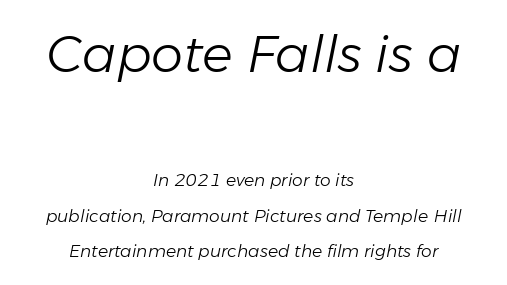
The image shows 51 px light type, italic (leaning right); set centered, loose line spacing (2.09x), normal letter spacing, not underlined; the first (top) block is 3.0x larger; low stroke contrast and a medium x-height.
